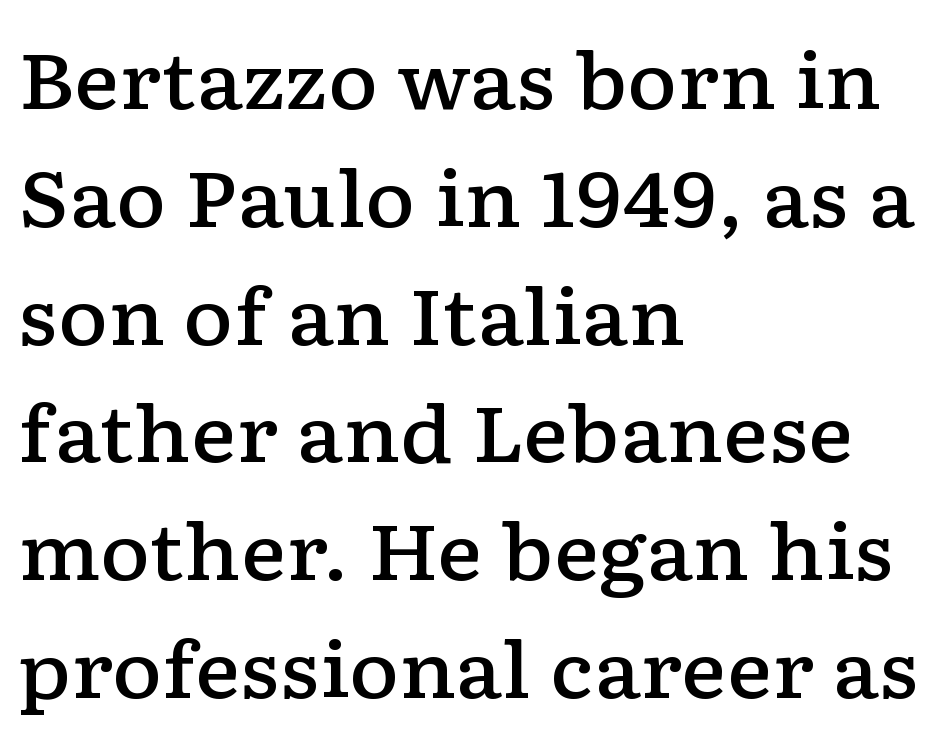
The image shows 77 px semibold, wide serif type, upright; set left-aligned, normal line spacing (1.53x), normal letter spacing, not underlined; low stroke contrast and a medium x-height.
